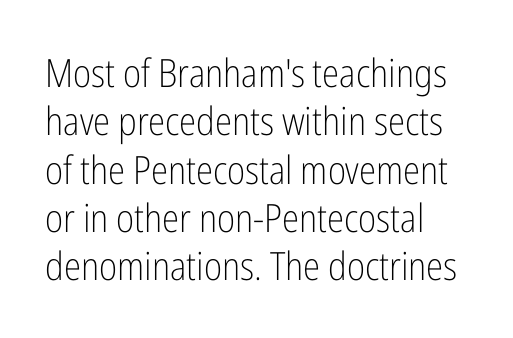
The image shows 39 px light, condensed sans-serif type, upright; set left-aligned, line spacing 1.24x, normal letter spacing, not underlined; low stroke contrast and a medium x-height.
